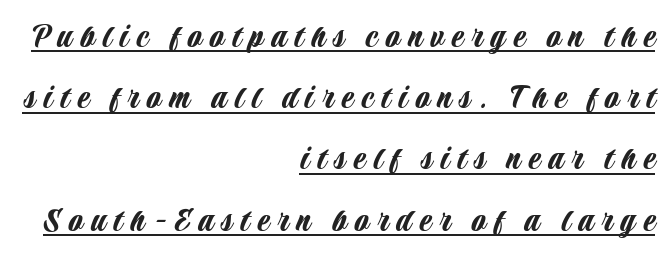
The image shows 36 px condensed sans-serif type; set right-aligned, normal line spacing (1.7x), unusually wide letter spacing (+0.22 em), underlined; low stroke contrast and a large x-height.
